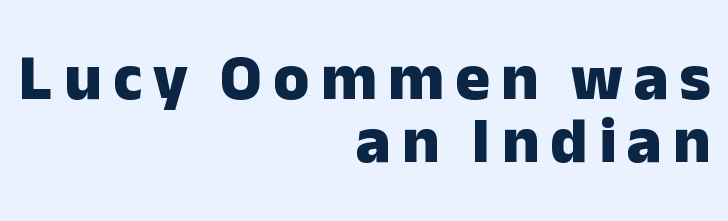
{"serif": "no", "italic": "no", "bold": "yes", "weight": "heavy", "width": "normal", "stroke_contrast": "low", "x_height": "medium", "monospaced": "no", "underline": "no", "align": "right", "line_spacing": "tight", "line_spacing_ratio": 0.97, "glyph_px": 65}
